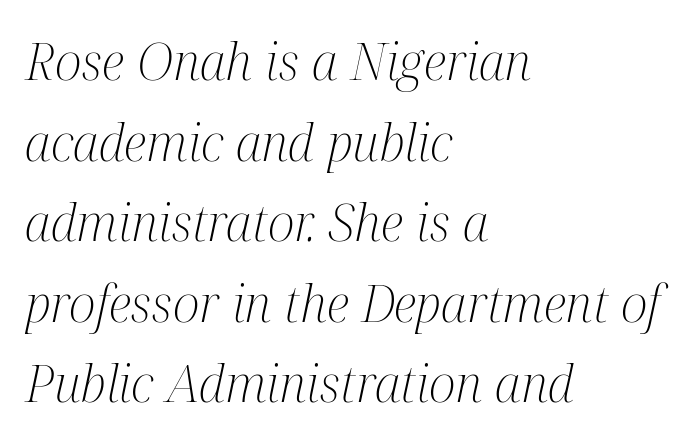
Where is the straight margin? On the left. Looking at the ascenders, they clearly lean. The face used here is proportionally spaced, like ordinary book or web type. A typesetter would call this leading conventional body-copy spacing.
